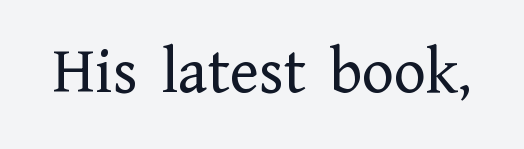
Q: Is the text bold? A: No.
Q: Is the text italic (slanted)? A: No, it is upright.
Q: Is the typeface a serif or a sans-serif typeface? A: Serif.
Q: Is the text underlined? A: No.
Q: Is the spacing between letters normal or unusually wide? A: Normal.
Q: Width (condensed, normal, or wide)? A: Normal.
Q: Stroke contrast? A: Low.
Q: x-height? A: Medium.
Q: Monospaced? A: No.
